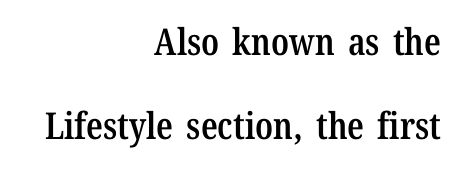
Spacing verdict: proportional, widths tailored to each character. Rows of type keep a wide berth in the vertical direction. The lettering stays uniformly vertical, giving the passage a roman look. This rendering leaves character spacing at its baseline value. Has an underline been added? It has not.
